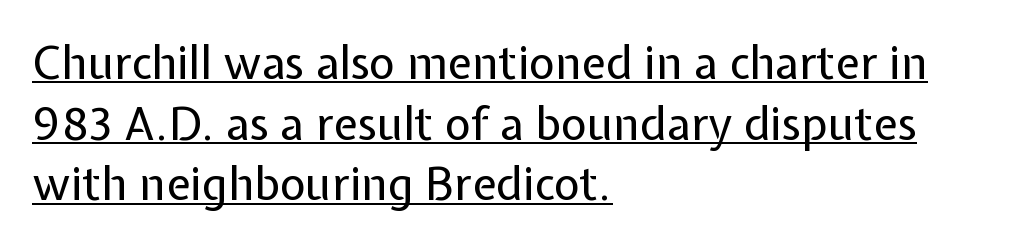
The image shows 45 px regular-weight sans-serif type, upright; set left-aligned, normal line spacing (1.35x), normal letter spacing, underlined; low stroke contrast and a medium x-height.
